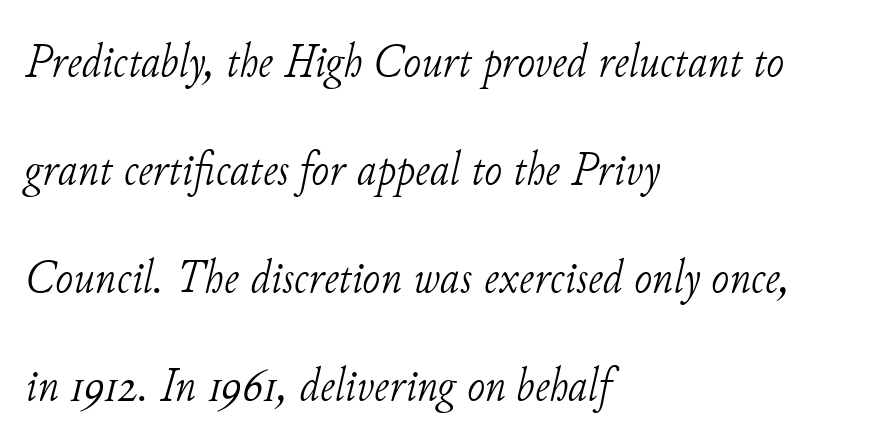
{"serif": "yes", "italic": "yes", "lean": "right", "slant_degrees": 11, "bold": "no", "weight": "light", "width": "normal", "stroke_contrast": "low", "x_height": "small", "monospaced": "no", "underline": "no", "align": "left", "line_spacing": "loose", "line_spacing_ratio": 2.25, "letter_spacing": "normal", "letter_spacing_em": 0.0, "glyph_px": 48}
